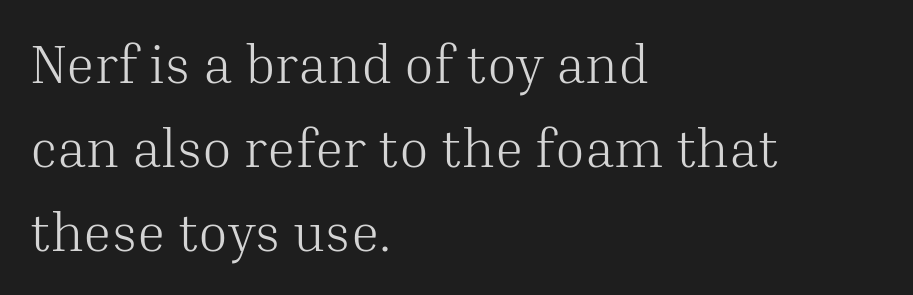
Q: Is the text bold? A: No.
Q: Is the text italic (slanted)? A: No, it is upright.
Q: Is the typeface a serif or a sans-serif typeface? A: Serif.
Q: Is the text underlined? A: No.
Q: How is the paragraph aligned? A: Left-aligned.
Q: Is the spacing between letters normal or unusually wide? A: Normal.
Q: Is the spacing between lines tight, normal or loose? A: Normal.
Q: Width (condensed, normal, or wide)? A: Normal.
Q: Stroke contrast? A: Medium.
Q: x-height? A: Medium.
Q: Monospaced? A: No.
